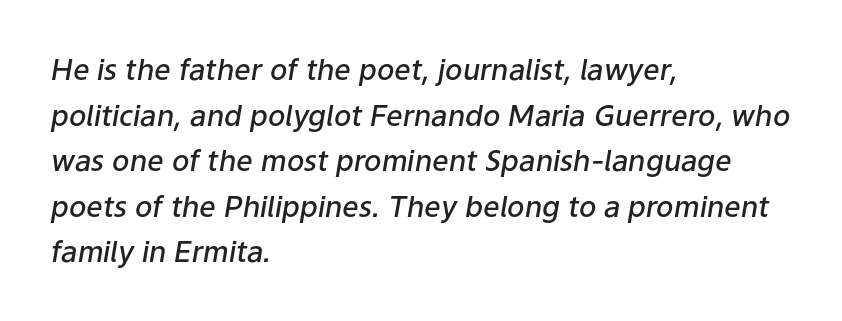
Q: Is the text bold? A: Semi-bold.
Q: Is the text italic (slanted)? A: Yes, it leans right by about 9 degrees.
Q: Is the text underlined? A: No.
Q: How is the paragraph aligned? A: Left-aligned.
Q: Is the spacing between letters normal or unusually wide? A: Normal.
Q: Is the spacing between lines tight, normal or loose? A: Normal.
Q: Width (condensed, normal, or wide)? A: Normal.
Q: Stroke contrast? A: Low.
Q: x-height? A: Medium.
Q: Monospaced? A: No.
